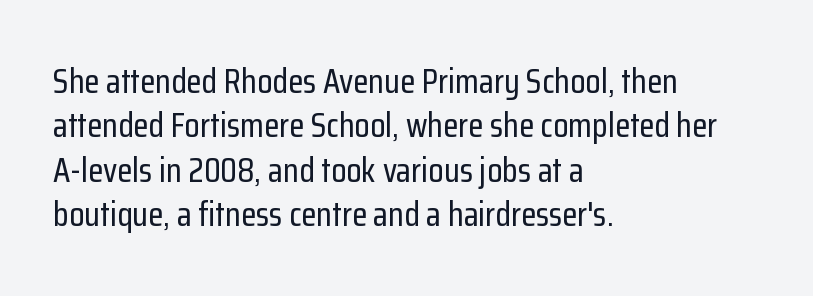
Q: Is the text italic (slanted)? A: No, it is upright.
Q: Is the typeface a serif or a sans-serif typeface? A: Sans-serif.
Q: Is the text underlined? A: No.
Q: How is the paragraph aligned? A: Left-aligned.
Q: Is the spacing between letters normal or unusually wide? A: Normal.
Q: Is the spacing between lines tight, normal or loose? A: Normal.
Q: Width (condensed, normal, or wide)? A: Condensed.
Q: Stroke contrast? A: Low.
Q: x-height? A: Medium.
Q: Monospaced? A: No.
